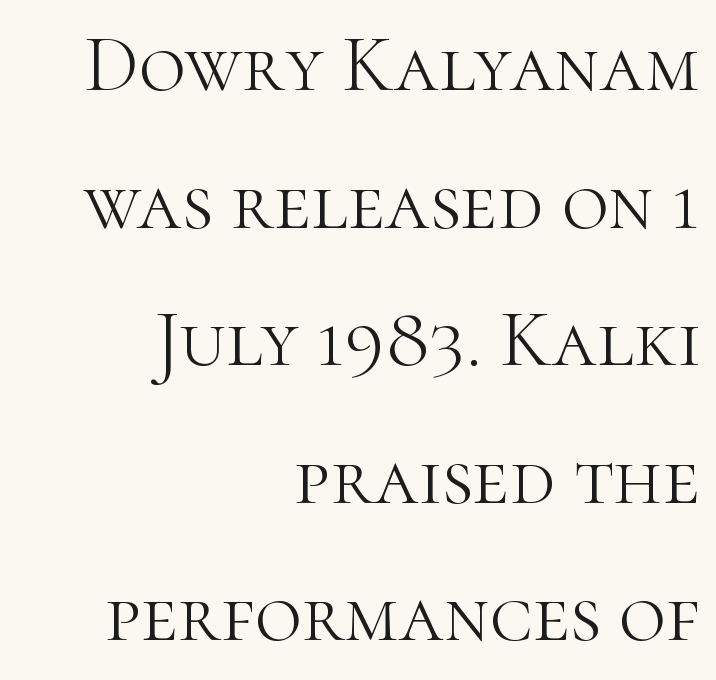
Q: Is the text bold? A: No.
Q: Is the text italic (slanted)? A: No, it is upright.
Q: Is the typeface a serif or a sans-serif typeface? A: Serif.
Q: Is the text underlined? A: No.
Q: How is the paragraph aligned? A: Right-aligned.
Q: Is the spacing between letters normal or unusually wide? A: Normal.
Q: Width (condensed, normal, or wide)? A: Normal.
Q: Stroke contrast? A: High.
Q: x-height? A: Medium.
Q: Monospaced? A: No.
